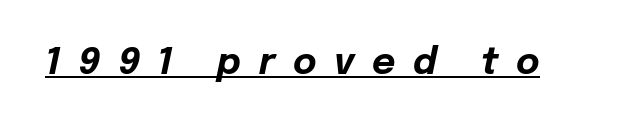
{"italic": "yes", "lean": "right", "slant_degrees": 12, "bold": "yes", "weight": "bold", "width": "normal", "stroke_contrast": "low", "x_height": "medium", "monospaced": "no", "underline": "yes", "letter_spacing": "wide", "letter_spacing_em": 0.49, "glyph_px": 36}
